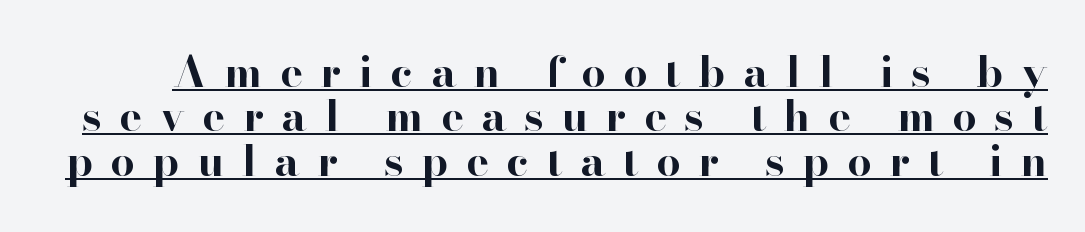
{"serif": "yes", "italic": "no", "bold": "yes", "weight": "bold", "width": "normal", "stroke_contrast": "high", "x_height": "small", "monospaced": "no", "underline": "yes", "line_spacing": "tight", "line_spacing_ratio": 1.03, "letter_spacing": "wide", "letter_spacing_em": 0.41, "glyph_px": 43}
